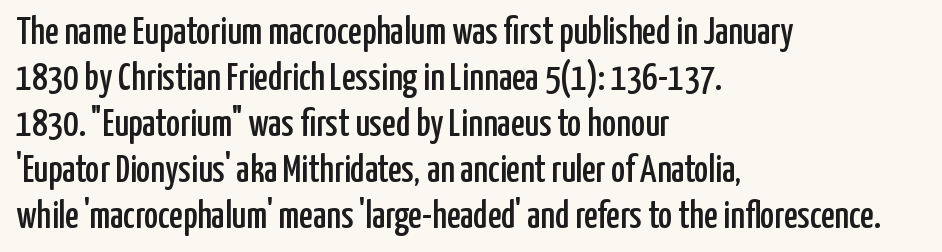
{"serif": "no", "italic": "no", "width": "condensed", "stroke_contrast": "low", "x_height": "medium", "monospaced": "no", "underline": "no", "align": "left", "line_spacing_ratio": 1.21, "letter_spacing": "normal", "letter_spacing_em": 0.0, "glyph_px": 38}
